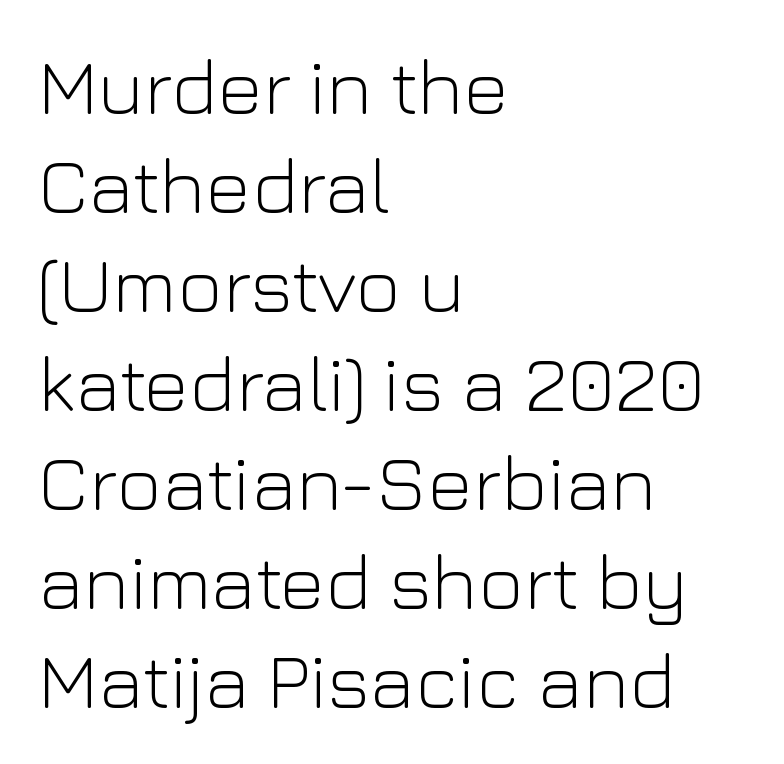
{"serif": "no", "italic": "no", "bold": "no", "weight": "light", "width": "normal", "stroke_contrast": "low", "x_height": "medium", "monospaced": "no", "underline": "no", "align": "left", "line_spacing": "normal", "line_spacing_ratio": 1.27, "letter_spacing": "normal", "letter_spacing_em": 0.0, "glyph_px": 78}
